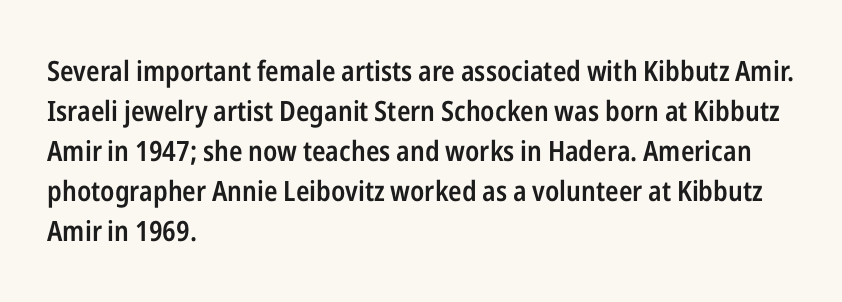
The image shows 28 px semibold, condensed sans-serif type, upright; set left-aligned, normal line spacing (1.43x), normal letter spacing, not underlined; low stroke contrast and a medium x-height.
